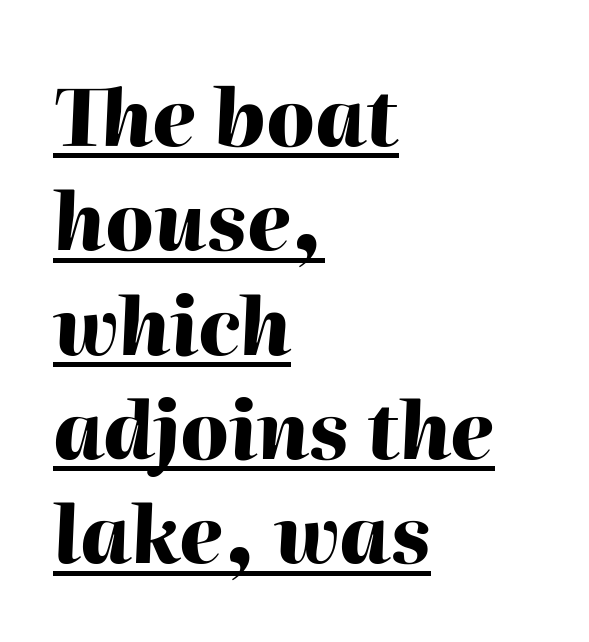
Q: Is the text bold? A: Yes.
Q: Is the text italic (slanted)? A: Yes, it leans right by about 2 degrees.
Q: Is the text underlined? A: Yes.
Q: How is the paragraph aligned? A: Left-aligned.
Q: Is the spacing between letters normal or unusually wide? A: Normal.
Q: Is the spacing between lines tight, normal or loose? A: Normal.
Q: Width (condensed, normal, or wide)? A: Normal.
Q: Stroke contrast? A: High.
Q: x-height? A: Medium.
Q: Monospaced? A: No.
